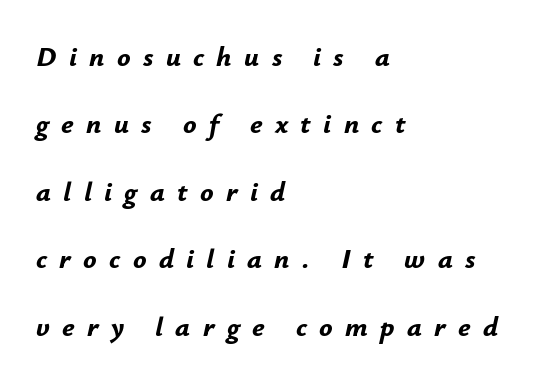
The passage shown is not underscored anywhere. Spacing verdict: proportional, widths tailored to each character. Compared with typical paragraphs, the rows here are farther apart. Tracking value appears strongly positive — letters spread wide. Caption: bold face, heavy strokes. Does the lettering tilt? It does — this is italic.
